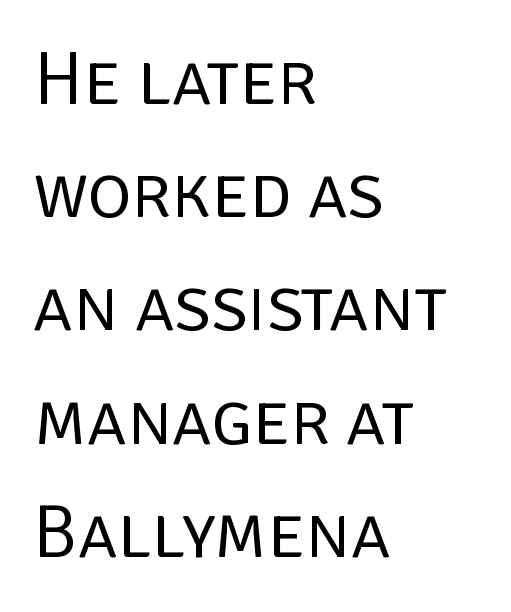
{"serif": "no", "italic": "no", "bold": "no", "weight": "regular", "width": "normal", "stroke_contrast": "low", "x_height": "large", "monospaced": "no", "underline": "no", "align": "left", "line_spacing": "normal", "line_spacing_ratio": 1.51, "letter_spacing": "normal", "letter_spacing_em": 0.0, "glyph_px": 75}
